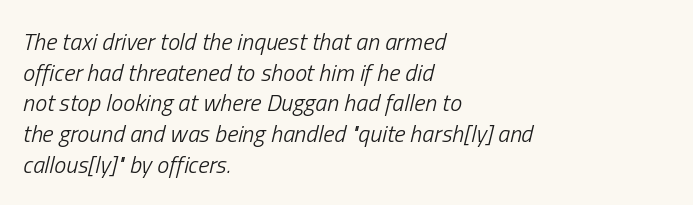
{"italic": "yes", "lean": "right", "slant_degrees": 13, "bold": "no", "underline": "no", "align": "left", "line_spacing": "normal", "line_spacing_ratio": 1.28, "letter_spacing": "normal", "letter_spacing_em": 0.0, "glyph_px": 24}
